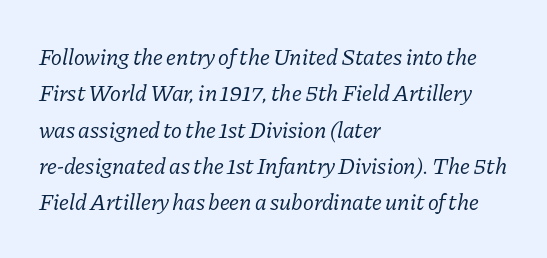
Unbolded letterforms with no extra heft. Tracking value appears to be zero — textbook default spacing. Leading matches the norm, producing a regular column. This is oblique type, the kind used for emphasis or titles. Typeset ragged right — the left edge is the straight one. Each row of text sits above clean, open space.
